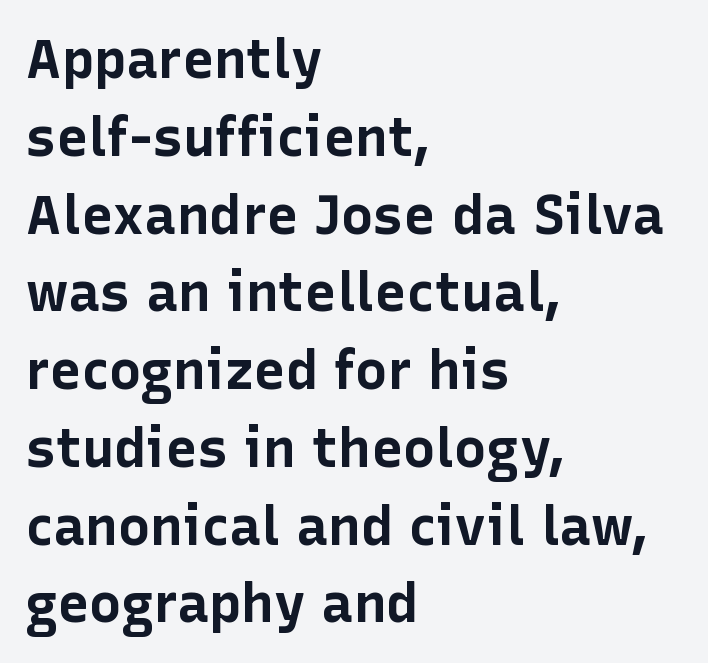
Q: Is the text bold? A: Yes.
Q: Is the text italic (slanted)? A: No, it is upright.
Q: Is the typeface a serif or a sans-serif typeface? A: Sans-serif.
Q: Is the text underlined? A: No.
Q: How is the paragraph aligned? A: Left-aligned.
Q: Is the spacing between letters normal or unusually wide? A: Normal.
Q: Is the spacing between lines tight, normal or loose? A: Normal.
Q: Width (condensed, normal, or wide)? A: Normal.
Q: Stroke contrast? A: Low.
Q: x-height? A: Medium.
Q: Monospaced? A: No.
